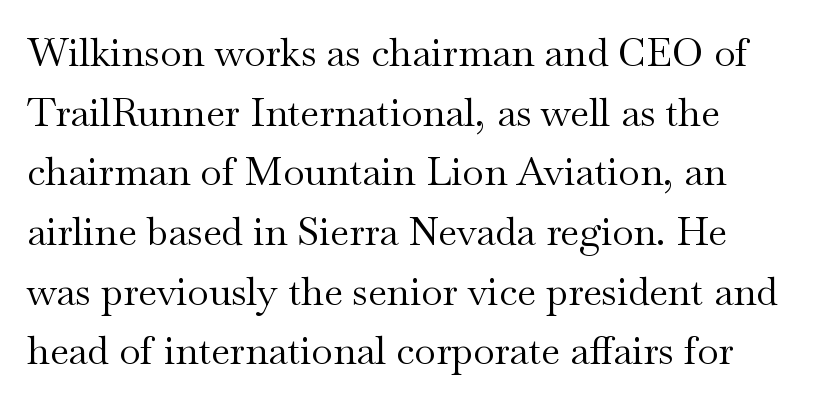
The image shows 39 px regular-weight, wide serif type, upright; set normal line spacing (1.53x), normal letter spacing, not underlined; medium stroke contrast and a small x-height.
